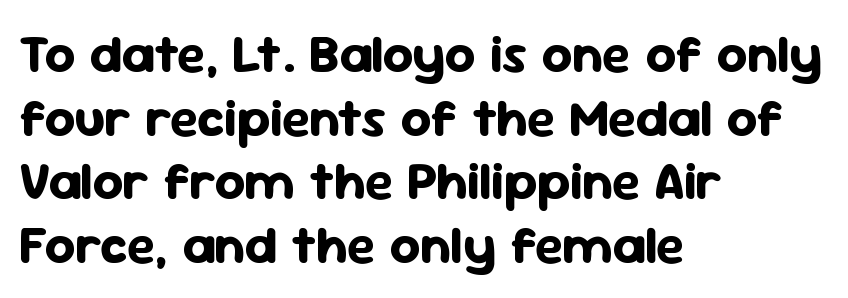
Q: Is the text bold? A: Yes.
Q: Is the text italic (slanted)? A: No, it is upright.
Q: Is the typeface a serif or a sans-serif typeface? A: Sans-serif.
Q: Is the text underlined? A: No.
Q: How is the paragraph aligned? A: Left-aligned.
Q: Is the spacing between letters normal or unusually wide? A: Normal.
Q: Width (condensed, normal, or wide)? A: Normal.
Q: Stroke contrast? A: Low.
Q: x-height? A: Medium.
Q: Monospaced? A: No.
